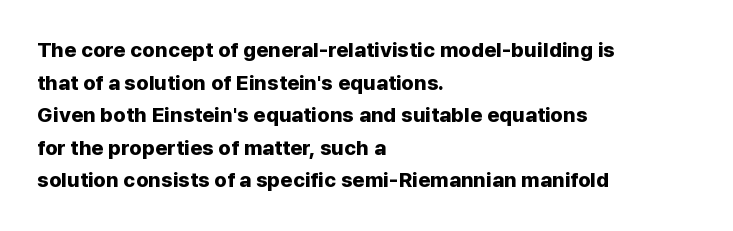
{"italic": "no", "bold": "yes", "underline": "no", "align": "left", "line_spacing": "normal", "line_spacing_ratio": 1.55, "letter_spacing": "normal", "letter_spacing_em": 0.0, "glyph_px": 21}
